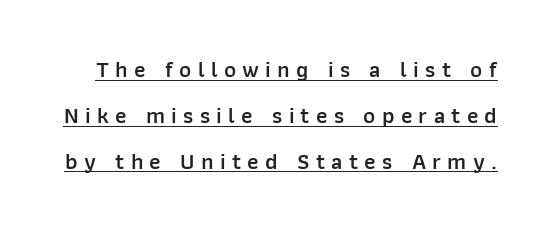
The image shows 23 px text type, upright; set loose line spacing (1.99x), unusually wide letter spacing (+0.27 em), underlined.
